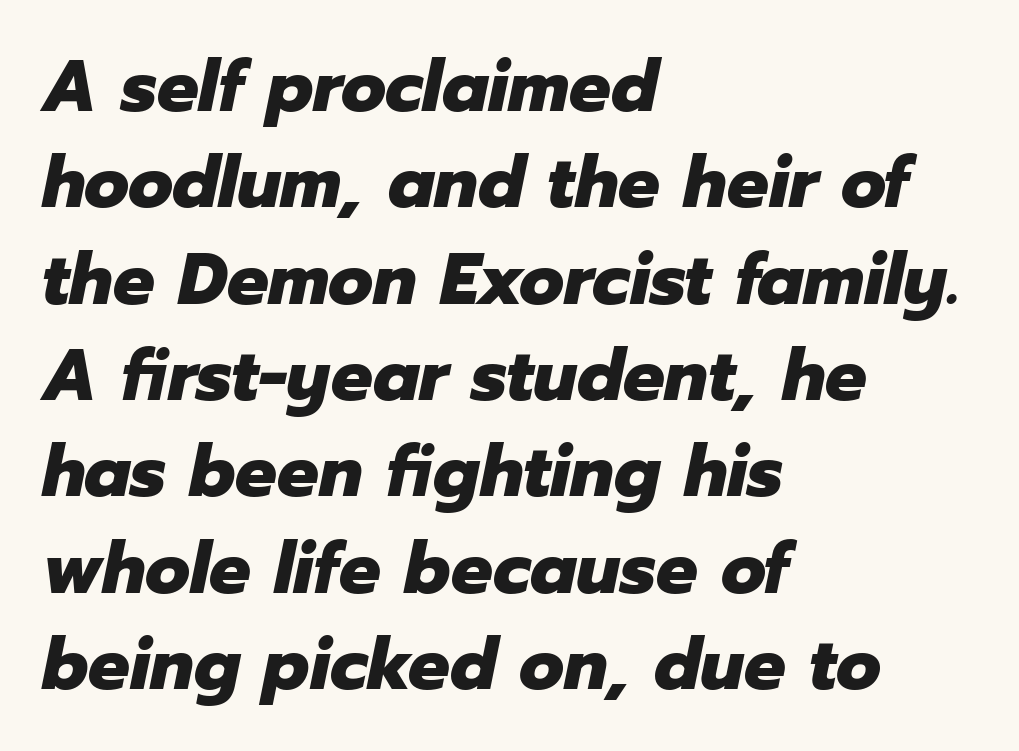
The lines are quadded left. Rows of type keep a routine distance in the vertical direction. The face used here has a pronounced slope to its letters. Typographic density is high because the face is bold. Here the designer chose a conventional face with non-uniform glyph widths. Standard letterfit; no display-style spreading of the glyphs.
